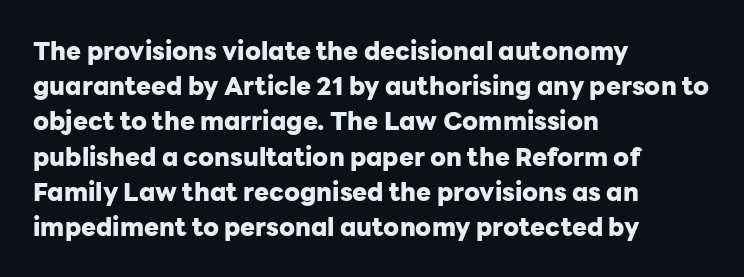
Q: Is the text bold? A: Yes.
Q: Is the text italic (slanted)? A: No, it is upright.
Q: Is the text underlined? A: No.
Q: How is the paragraph aligned? A: Left-aligned.
Q: Is the spacing between letters normal or unusually wide? A: Normal.
Q: Is the spacing between lines tight, normal or loose? A: Normal.
